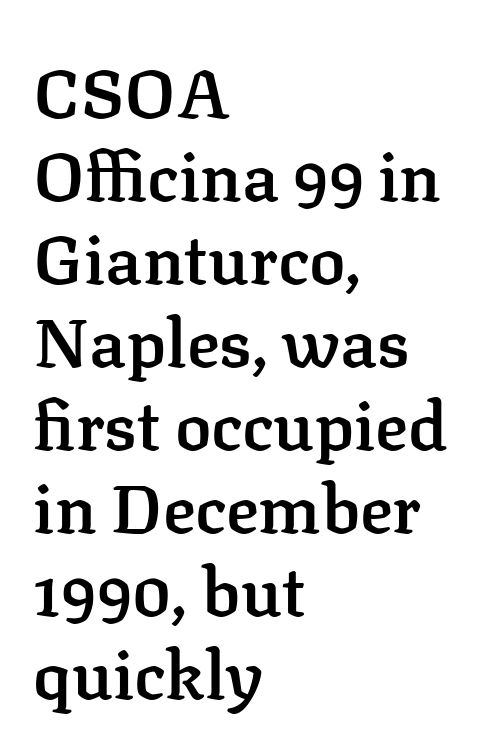
The image shows 68 px semibold serif type, upright; set left-aligned, line spacing 1.22x, normal letter spacing, not underlined; low stroke contrast and a medium x-height.
